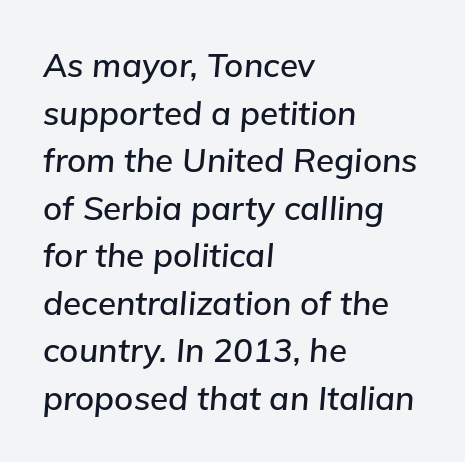
Here the designer chose a conventional face with non-uniform glyph widths. The letterforms sit shoulder to shoulder at normal distance. These lines stack with their left ends in a neat column. Underline: absent. Vertically, the passage feels balanced, rows spaced as you'd expect. Is the type slanted? Yes — the strokes lean at a clear angle.
